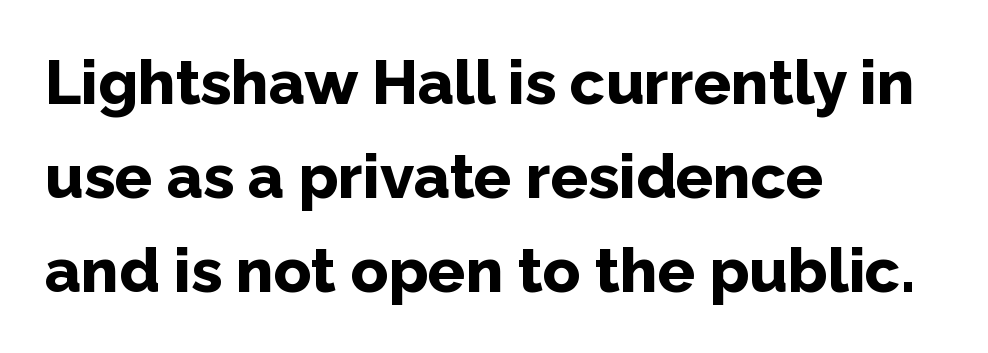
The image shows 62 px bold sans-serif type, upright; set left-aligned, normal line spacing (1.52x), normal letter spacing, not underlined; low stroke contrast and a medium x-height.
